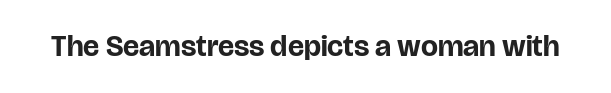
Is the type bold? Yes — the strokes are clearly thick and heavy. Decoration check: the copy has no underline. Default kerning and tracking; the words read as compact shapes. Do the characters align in a grid? No, the font is proportional.
